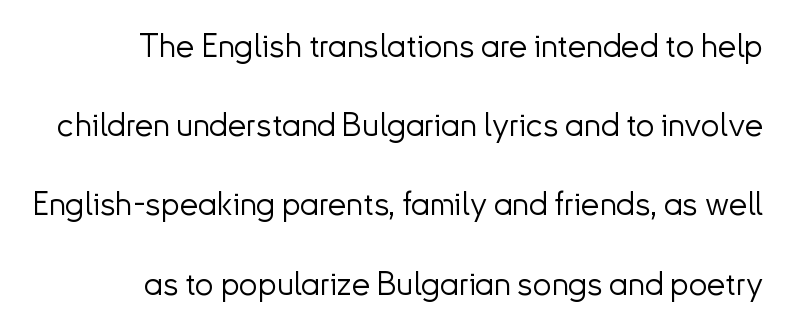
The image shows 33 px light sans-serif type, upright; set right-aligned, loose line spacing (2.4x), normal letter spacing, not underlined; low stroke contrast and a small x-height.
